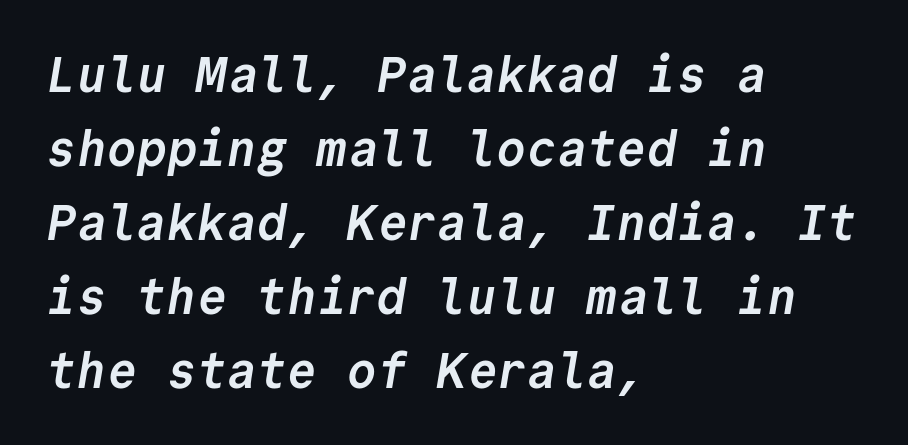
The image shows 50 px semibold sans-serif type, monospaced; set left-aligned, normal line spacing (1.48x), normal letter spacing, not underlined; low stroke contrast and a medium x-height.
